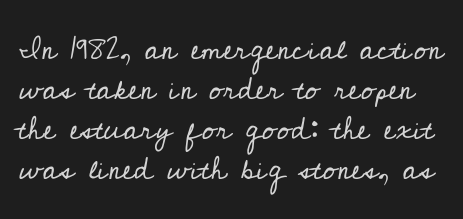
Q: Is the text bold? A: No.
Q: Is the text italic (slanted)? A: Yes.
Q: Is the typeface a serif or a sans-serif typeface? A: Serif.
Q: Is the text underlined? A: No.
Q: Is the spacing between letters normal or unusually wide? A: Normal.
Q: Is the spacing between lines tight, normal or loose? A: Normal.
Q: Width (condensed, normal, or wide)? A: Normal.
Q: Stroke contrast? A: Low.
Q: x-height? A: Small.
Q: Monospaced? A: No.
